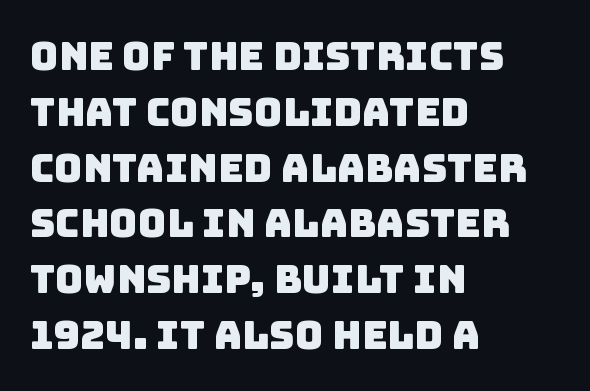
{"serif": "no", "width": "normal", "stroke_contrast": "low", "x_height": "large", "monospaced": "no", "underline": "no", "align": "left", "line_spacing": "normal", "line_spacing_ratio": 1.43, "letter_spacing": "normal", "letter_spacing_em": 0.0, "glyph_px": 39}
